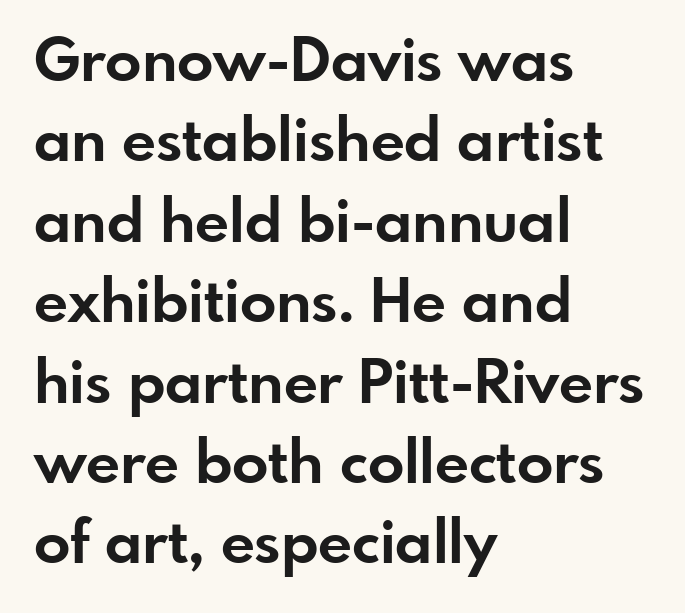
{"serif": "no", "italic": "no", "bold": "yes", "weight": "bold", "width": "normal", "stroke_contrast": "low", "x_height": "small", "monospaced": "no", "underline": "no", "align": "left", "line_spacing": "normal", "line_spacing_ratio": 1.34, "letter_spacing": "normal", "letter_spacing_em": 0.0, "glyph_px": 60}
